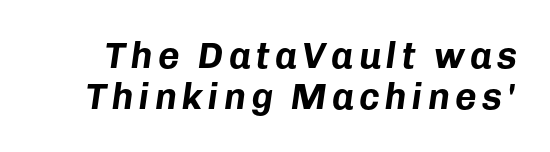
{"italic": "yes", "lean": "right", "slant_degrees": 8, "bold": "yes", "weight": "bold", "width": "normal", "stroke_contrast": "low", "x_height": "medium", "monospaced": "no", "underline": "no", "line_spacing": "tight", "line_spacing_ratio": 1.1, "glyph_px": 37}
